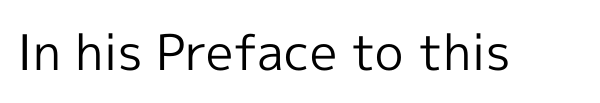
Q: Is the text bold? A: No.
Q: Is the text italic (slanted)? A: No, it is upright.
Q: Is the typeface a serif or a sans-serif typeface? A: Sans-serif.
Q: Is the text underlined? A: No.
Q: Is the spacing between letters normal or unusually wide? A: Normal.
Q: Width (condensed, normal, or wide)? A: Normal.
Q: x-height? A: Medium.
Q: Monospaced? A: No.
